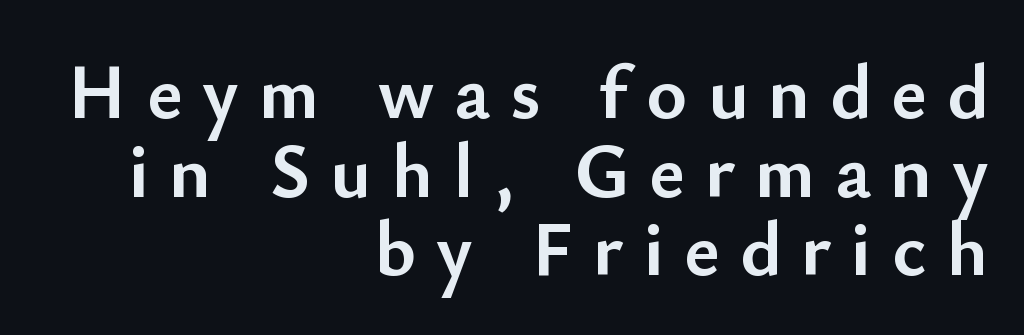
Q: Is the text bold? A: Yes.
Q: Is the text italic (slanted)? A: No, it is upright.
Q: Is the typeface a serif or a sans-serif typeface? A: Sans-serif.
Q: Is the text underlined? A: No.
Q: How is the paragraph aligned? A: Right-aligned.
Q: Is the spacing between letters normal or unusually wide? A: Unusually wide.
Q: Is the spacing between lines tight, normal or loose? A: Tight.
Q: Width (condensed, normal, or wide)? A: Normal.
Q: Stroke contrast? A: Low.
Q: x-height? A: Small.
Q: Monospaced? A: No.
